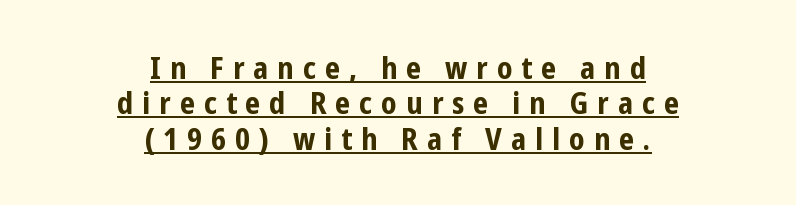
The image shows 31 px bold, condensed sans-serif type, upright; set centered, tight line spacing (1.14x), unusually wide letter spacing (+0.29 em), underlined; low stroke contrast and a medium x-height.
